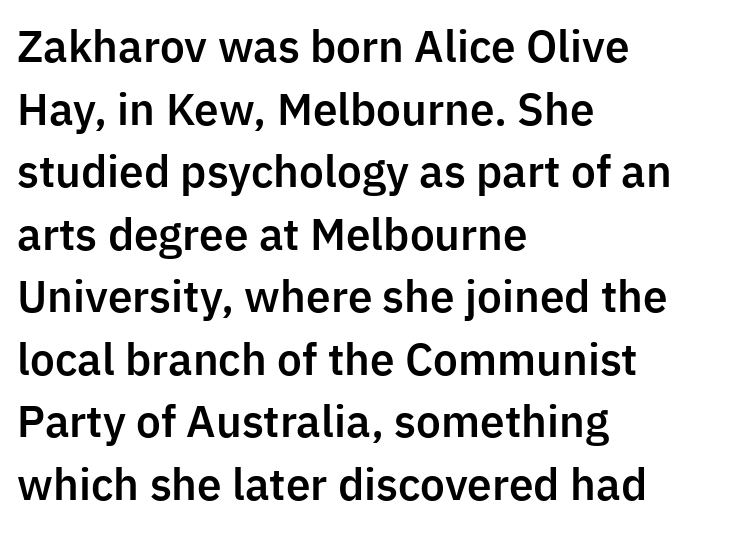
The image shows 42 px sans-serif type, upright; set left-aligned, normal line spacing (1.49x), normal letter spacing, not underlined; low stroke contrast and a medium x-height.
